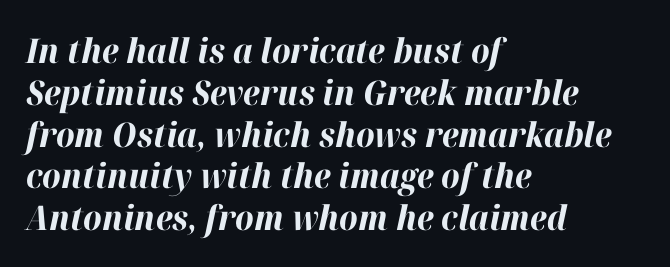
Q: Is the text bold? A: Yes.
Q: Is the text italic (slanted)? A: Yes, it leans right by about 12 degrees.
Q: Is the text underlined? A: No.
Q: How is the paragraph aligned? A: Left-aligned.
Q: Is the spacing between letters normal or unusually wide? A: Normal.
Q: Width (condensed, normal, or wide)? A: Normal.
Q: Stroke contrast? A: High.
Q: x-height? A: Medium.
Q: Monospaced? A: No.
